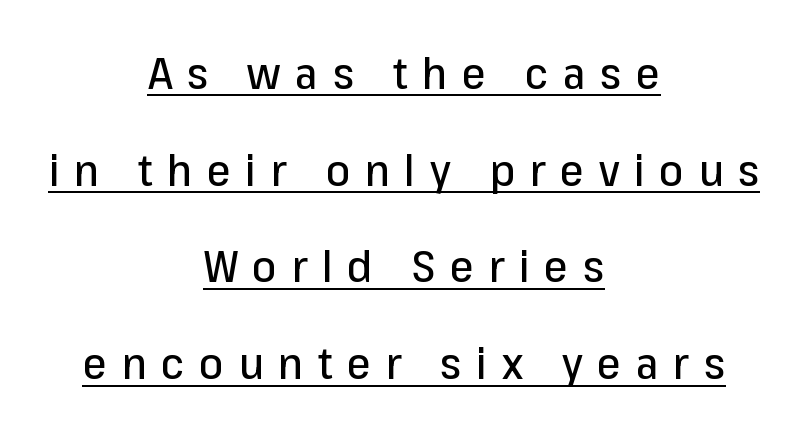
Q: Is the text italic (slanted)? A: No, it is upright.
Q: Is the typeface a serif or a sans-serif typeface? A: Sans-serif.
Q: Is the text underlined? A: Yes.
Q: How is the paragraph aligned? A: Centered.
Q: Is the spacing between letters normal or unusually wide? A: Unusually wide.
Q: Is the spacing between lines tight, normal or loose? A: Loose.
Q: Width (condensed, normal, or wide)? A: Normal.
Q: Stroke contrast? A: Low.
Q: x-height? A: Medium.
Q: Monospaced? A: No.
